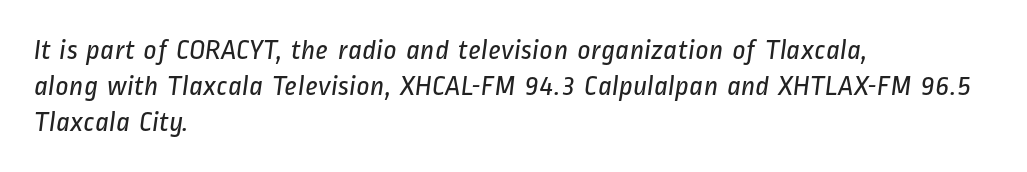
No extra ink here — the face is not bold. Glance below the letters and you will spot only blank space. Look at the bottom of the vertical strokes: they stop flat, with no serifs. Looks like regular typesetting: each glyph gets only the width it needs.
